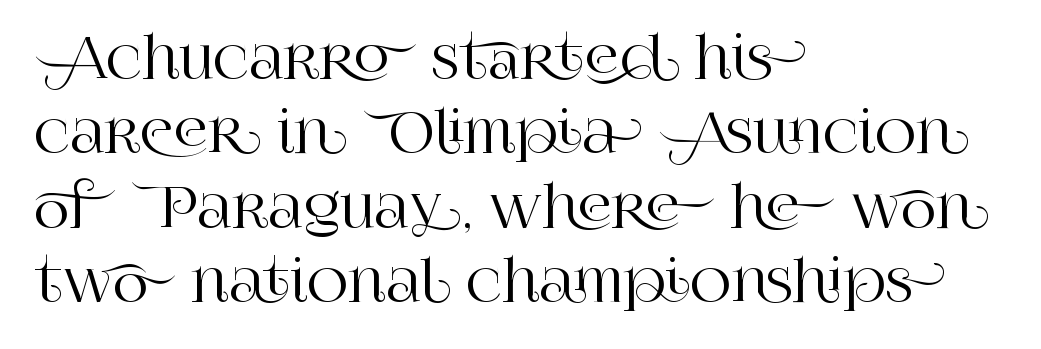
In terms of leading, this rendering sits right in the middle. Character widths vary here, with narrow letters taking less room than wide ones. Glyph-to-glyph distance matches everyday printed text. Note: serifs present on the glyphs. Every stem runs plumb, perpendicular to the baseline.
